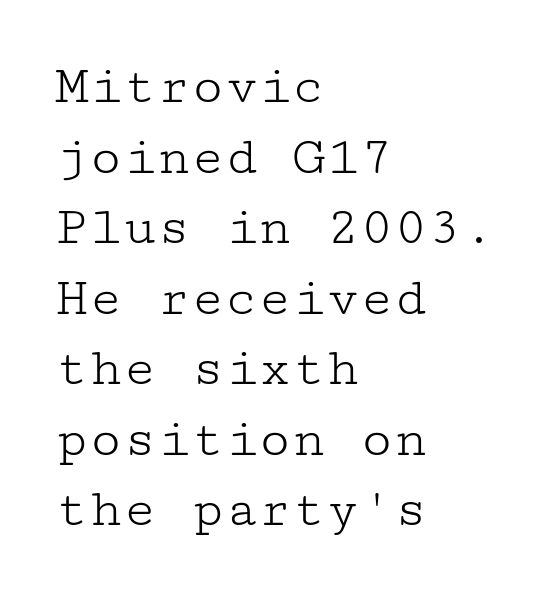
{"serif": "yes", "italic": "no", "bold": "no", "weight": "light", "width": "wide", "stroke_contrast": "low", "x_height": "medium", "underline": "no", "align": "left", "line_spacing": "normal", "line_spacing_ratio": 1.26, "letter_spacing": "normal", "letter_spacing_em": 0.0, "glyph_px": 56}
